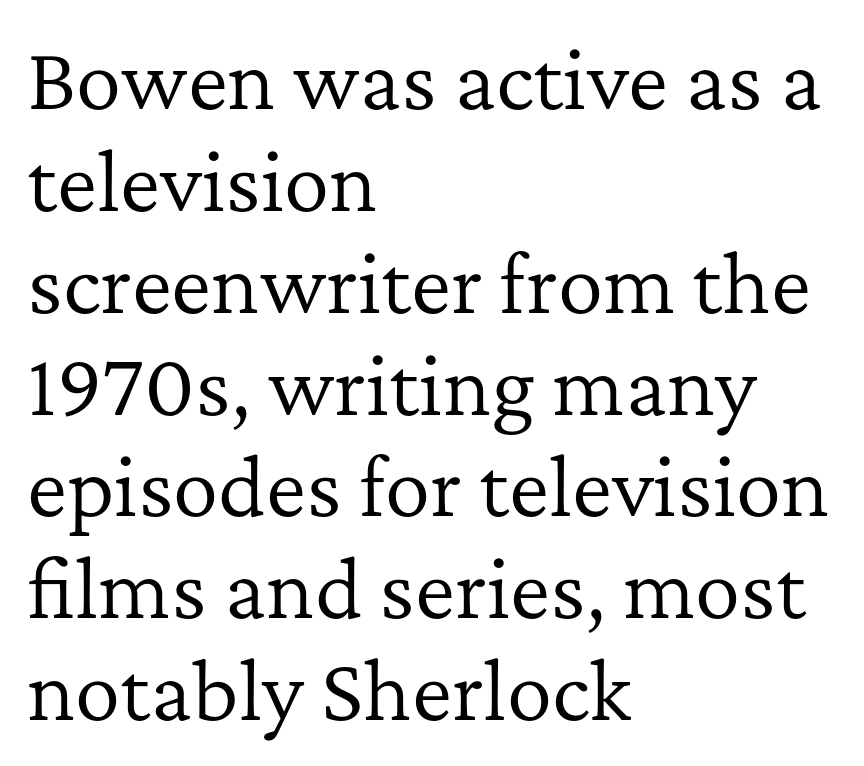
The zone under the glyphs is completely vacant. Is the letter spacing exaggerated? No — it looks like the ordinary default. Each letter keeps its own natural width here, so spacing adapts to shape. Font category for this specimen: serif. The lines are quadded left. Regarding leading, the lines here are spaced in the standard way.
